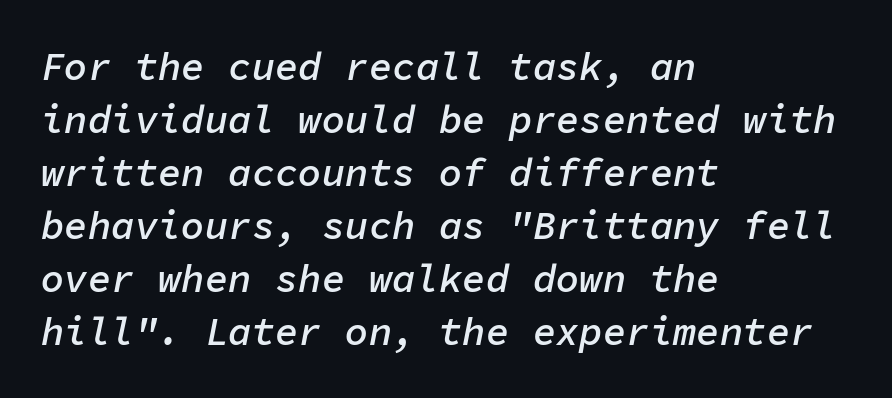
{"italic": "yes", "lean": "right", "slant_degrees": 11, "bold": "semi", "weight": "semibold", "width": "normal", "stroke_contrast": "low", "x_height": "medium", "monospaced": "yes", "underline": "no", "align": "left", "line_spacing": "normal", "line_spacing_ratio": 1.36, "letter_spacing": "normal", "letter_spacing_em": 0.0, "glyph_px": 39}
